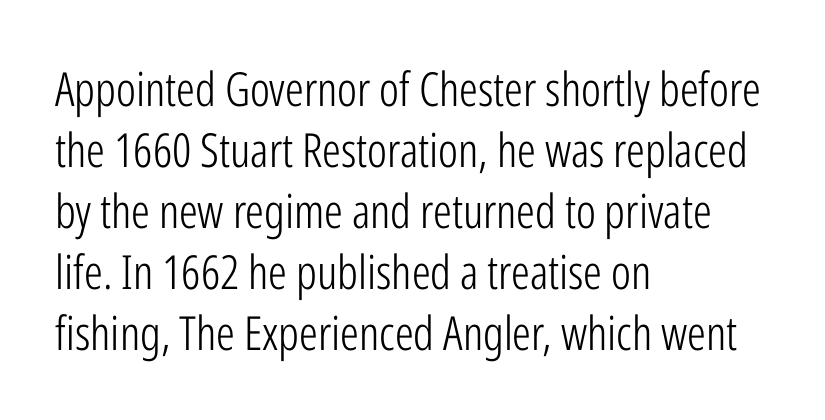
{"serif": "no", "italic": "no", "bold": "no", "weight": "light", "width": "condensed", "stroke_contrast": "low", "x_height": "medium", "monospaced": "no", "underline": "no", "align": "left", "line_spacing": "normal", "line_spacing_ratio": 1.3, "letter_spacing": "normal", "letter_spacing_em": 0.0, "glyph_px": 47}
